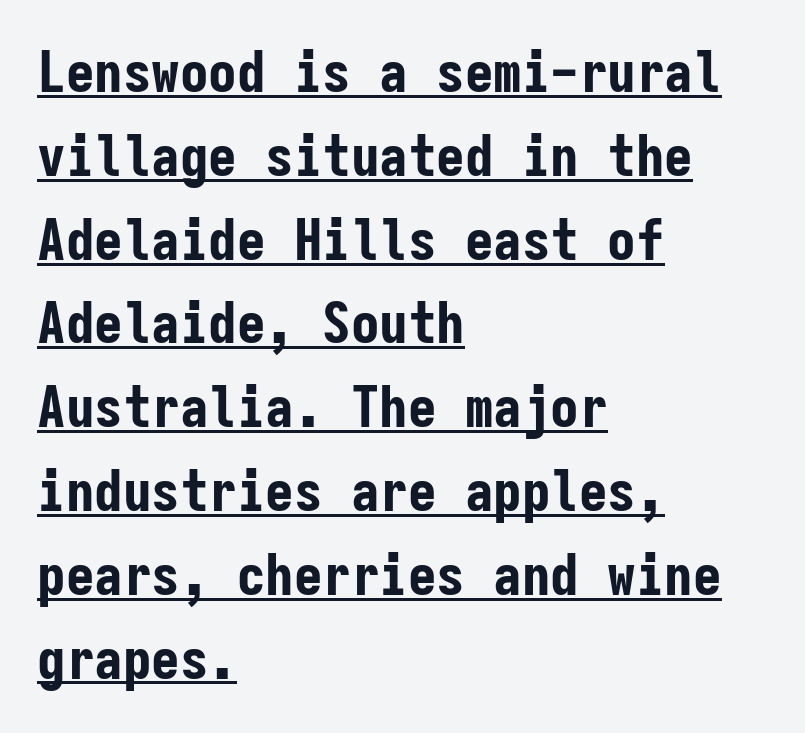
Underlining? Definitely there. Regarding leading, the lines here are spaced in the standard way. Is this a fixed-width face? Yes — each glyph sits in an identical cell. Italic: no, the glyphs are upright roman.
